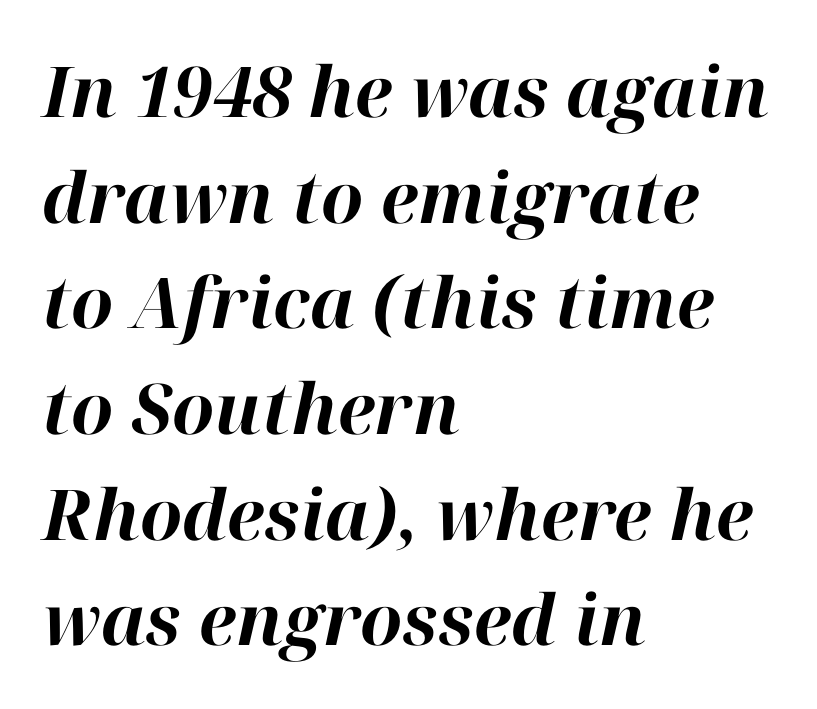
Think of a printed novel: that variable character pitch is what you see here. The typography opts for an oblique posture over an upright one. The rendering uses a moderate line-height, typical for paragraphs. Casual observation: everything's shoved over to the left.
